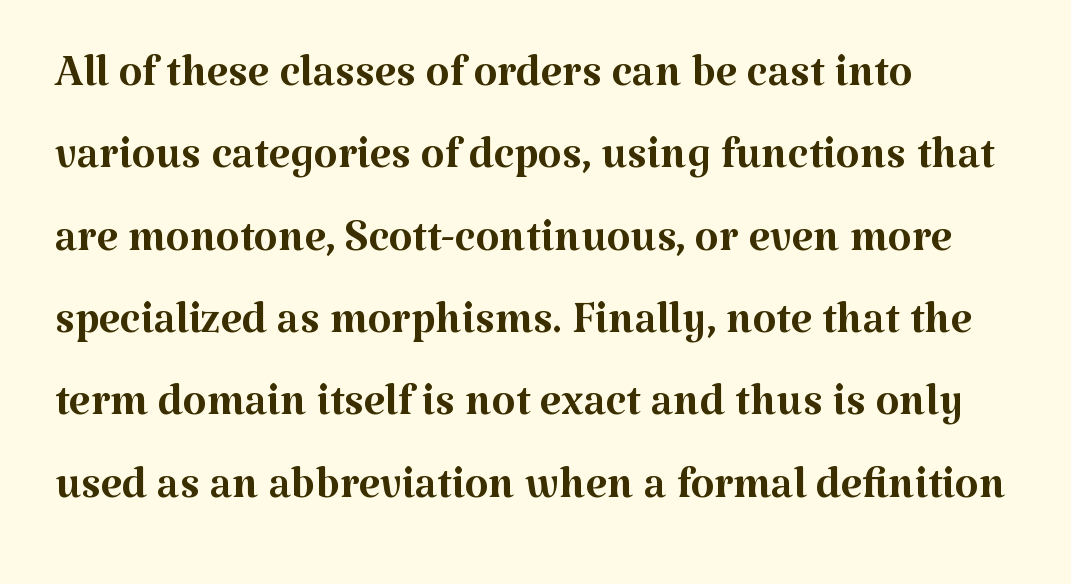
Each word holds together tightly as a unit, with standard inter-letter gaps. Observe the serifs anchoring each vertical stroke in this sample. The font sits on the lighter half of the weight spectrum, regular included. Every character sits straight up, as roman type does.
